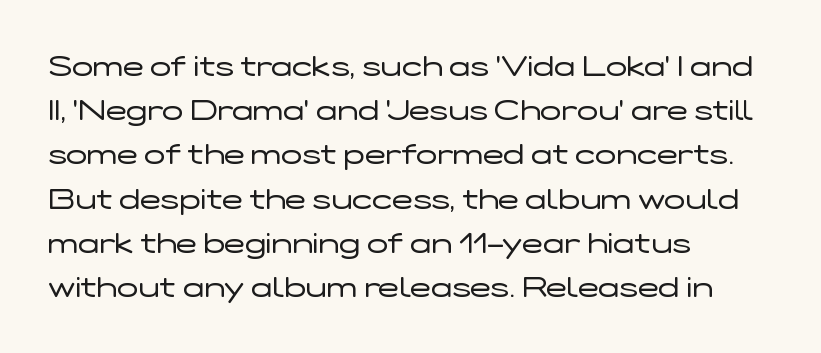
The image shows 28 px regular-weight, wide sans-serif type, upright; set left-aligned, normal line spacing (1.58x), normal letter spacing, not underlined; low stroke contrast and a medium x-height.
